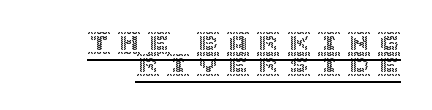
{"italic": "no", "underline": "yes", "line_spacing": "tight", "line_spacing_ratio": 0.97, "letter_spacing": "wide", "letter_spacing_em": 0.31, "glyph_px": 23}
